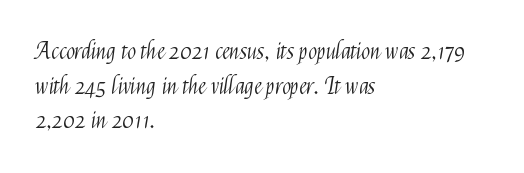
{"bold": "no", "underline": "no", "align": "left", "line_spacing": "normal", "line_spacing_ratio": 1.51, "letter_spacing": "normal", "letter_spacing_em": 0.0, "glyph_px": 23}
